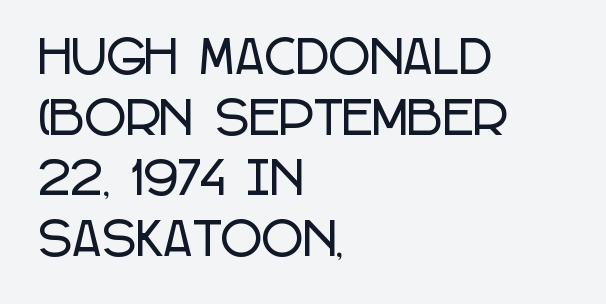
Note the varied advance widths — an 'i' is clearly narrower than an 'm'. Spacing between characters is what you'd get straight out of the box. Glance below the letters and you will spot only blank space. Classification — sans serif.
